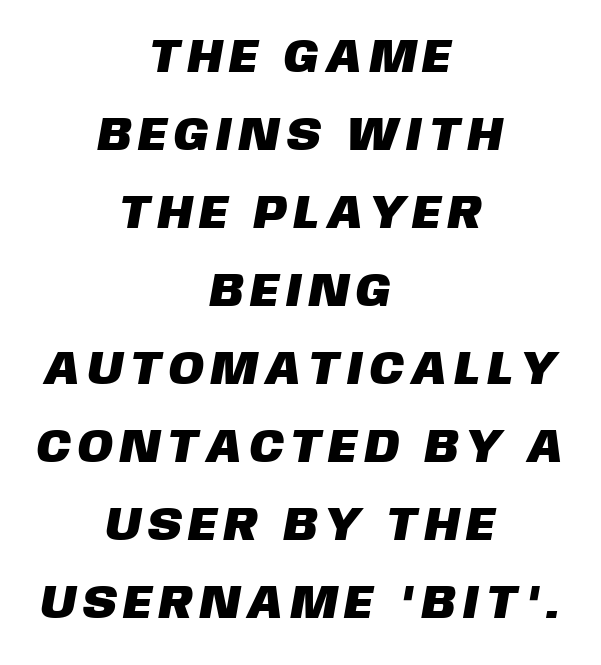
The image shows 47 px sans-serif type; set centered, normal line spacing (1.66x), not underlined; low stroke contrast and a large x-height.
